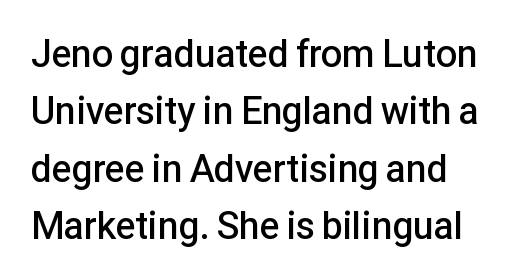
The type sits square on the baseline with zero lean. Spacing verdict: proportional, widths tailored to each character. The string is rendered with underlining switched off. In terms of weight, the rendering is demibold, just under bold.
